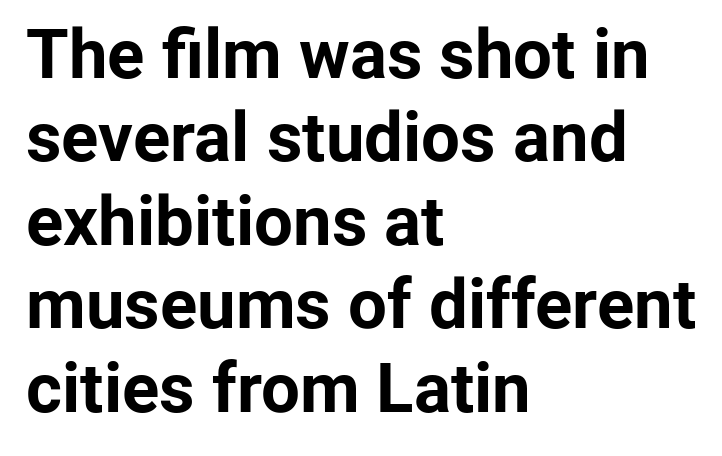
Q: Is the text bold? A: Yes.
Q: Is the text italic (slanted)? A: No, it is upright.
Q: Is the typeface a serif or a sans-serif typeface? A: Sans-serif.
Q: Is the text underlined? A: No.
Q: How is the paragraph aligned? A: Left-aligned.
Q: Is the spacing between letters normal or unusually wide? A: Normal.
Q: Width (condensed, normal, or wide)? A: Normal.
Q: Stroke contrast? A: Low.
Q: x-height? A: Medium.
Q: Monospaced? A: No.
